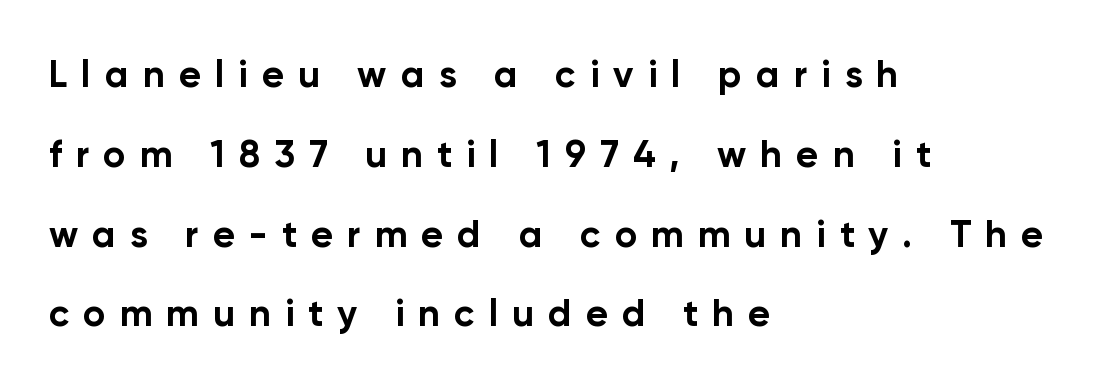
In terms of letterspacing, this is a distinctly airy, spread setting. Grotesque or geometric, the face here clearly has no serifs. Short and long lines alike share a common starting point at left. Is there any slant? The stems are plumb.
